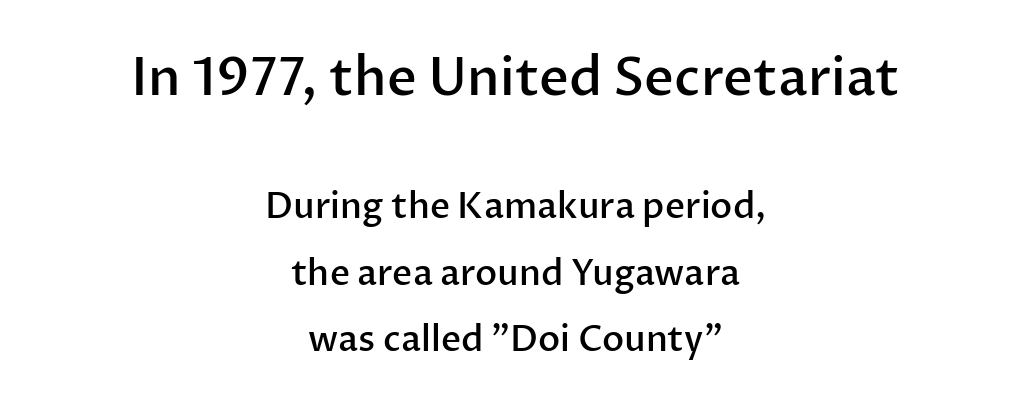
What's the leading like? Stretched, with rows far apart. In terms of letterspacing, this is plain default setting. This sample has the flowing, uneven cadence of proportional lettering. Is this a sans? Yes — the strokes have no serifs. The earlier block is typeset at a bigger size than the later block.
